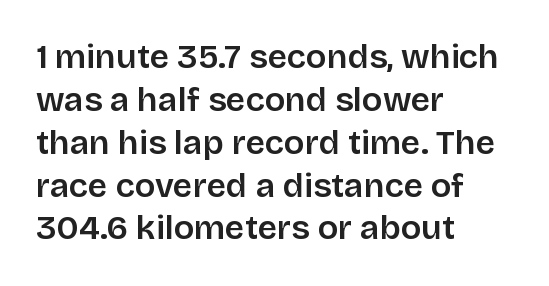
Italic: no, the glyphs are upright roman. The designer went with a sans here, leaving each stem footless. These lines stack with their left ends in a neat column. These lines are rendered in a variable-pitch font. Observe the ordinary spacing: letters are neighbours, not strangers. Rows of type keep a routine distance in the vertical direction.
